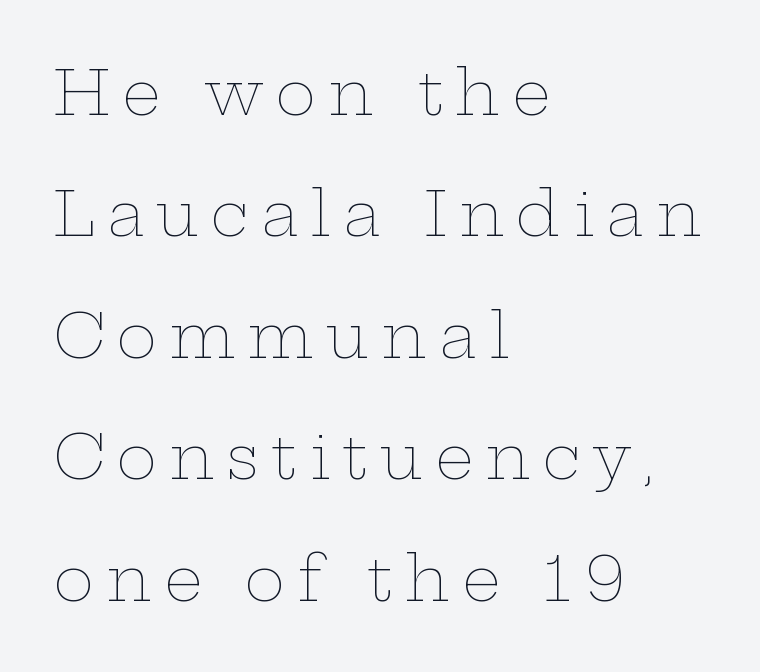
These lines are set flush left with a ragged right edge. How would I describe the line gaps? Wide and relaxed. The gap between lines stays unmarked. The letters stand straight up with perfectly vertical stems. Does extra space separate the letters? Yes, quite a lot of it.
